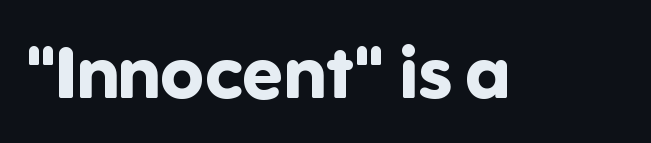
Q: Is the text bold? A: Yes.
Q: Is the text italic (slanted)? A: No, it is upright.
Q: Is the typeface a serif or a sans-serif typeface? A: Sans-serif.
Q: Is the text underlined? A: No.
Q: Is the spacing between letters normal or unusually wide? A: Normal.
Q: Width (condensed, normal, or wide)? A: Normal.
Q: Stroke contrast? A: Low.
Q: x-height? A: Medium.
Q: Monospaced? A: No.
